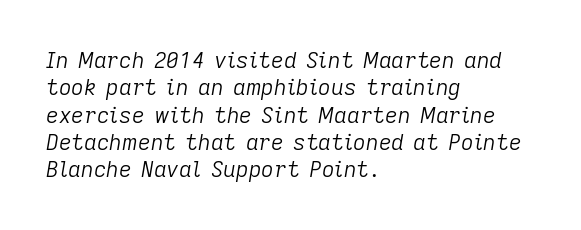
{"italic": "yes", "lean": "right", "slant_degrees": 9, "bold": "no", "underline": "no", "align": "left", "line_spacing_ratio": 1.24, "letter_spacing": "normal", "letter_spacing_em": 0.0, "glyph_px": 22}
